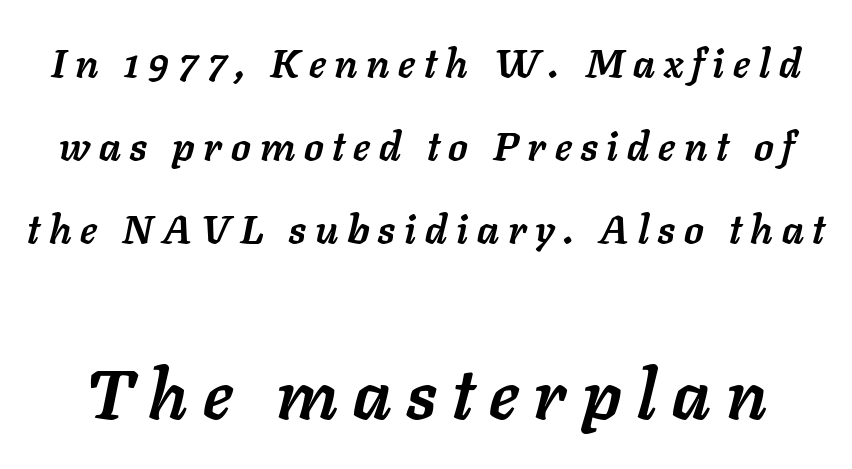
Q: Is the text bold? A: Yes.
Q: Is the text italic (slanted)? A: Yes, it leans right by about 11 degrees.
Q: Is the text underlined? A: No.
Q: Is the spacing between letters normal or unusually wide? A: Unusually wide.
Q: Is the spacing between lines tight, normal or loose? A: Loose.
Q: Which block of text is set in a larger size, the first (top) or the second (bottom)? A: The second (bottom) one.
Q: Width (condensed, normal, or wide)? A: Normal.
Q: Stroke contrast? A: Low.
Q: x-height? A: Medium.
Q: Monospaced? A: No.
